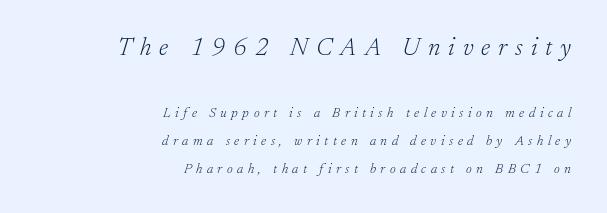
{"italic": "yes", "lean": "right", "slant_degrees": 17, "bold": "no", "underline": "no", "align": "right", "line_spacing": "loose", "line_spacing_ratio": 2.0, "letter_spacing": "wide", "letter_spacing_em": 0.32, "larger_block": "first", "size_ratio": 1.79, "glyph_px": 25}
